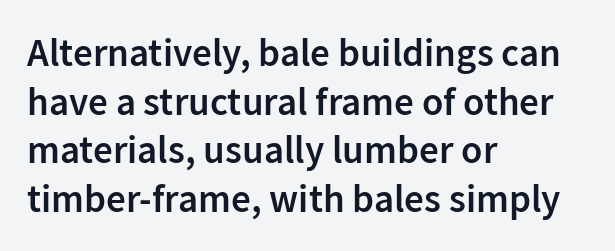
Decoration check: the copy has no underline. You can tell from the bare stems that sans-serif type was used. Typesetter's note: demi weight, one step under bold. It's the straight-up-and-down kind of type. The rendering anchors every line to the left-hand side.
